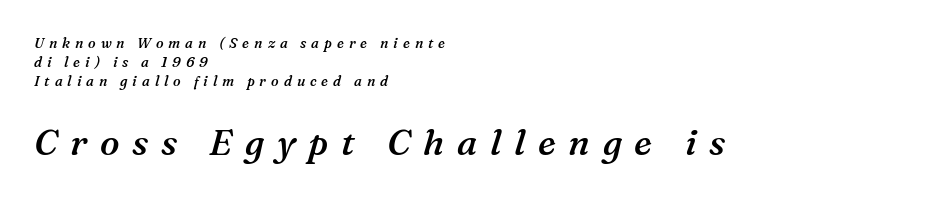
Glyph-to-glyph distance is far greater than everyday printed text. Designer's note — italics engaged. These lines are rendered in a variable-pitch font. Stems and bowls a touch heavier than normal — semibold. The rag falls on the right side of this text block.
